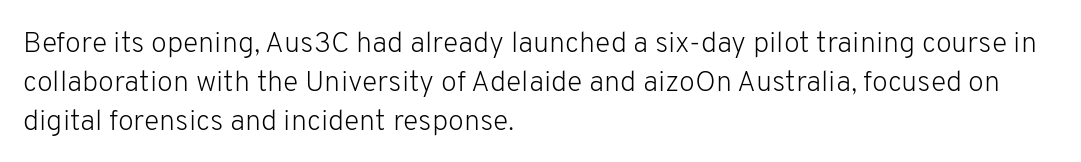
In terms of letterform style, serifs are entirely absent. Is the type heavy? It reads as light-to-regular instead. Italic: no, the glyphs are upright roman. How are the letters spaced? Ordinarily, with no added tracking. The designer left line spacing at the default. The foot of each line stays bare and open.
